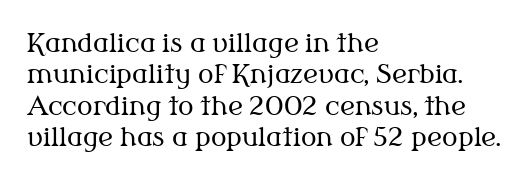
Q: Is the text bold? A: No.
Q: Is the text italic (slanted)? A: No, it is upright.
Q: Is the text underlined? A: No.
Q: How is the paragraph aligned? A: Left-aligned.
Q: Is the spacing between letters normal or unusually wide? A: Normal.
